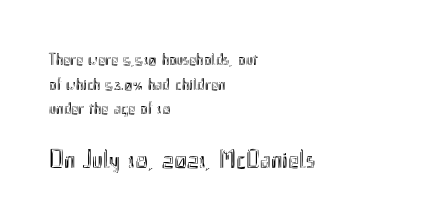
{"italic": "no", "underline": "no", "align": "left", "line_spacing": "normal", "line_spacing_ratio": 1.45, "letter_spacing": "normal", "letter_spacing_em": 0.0, "larger_block": "second", "size_ratio": 1.53, "glyph_px": 26}
